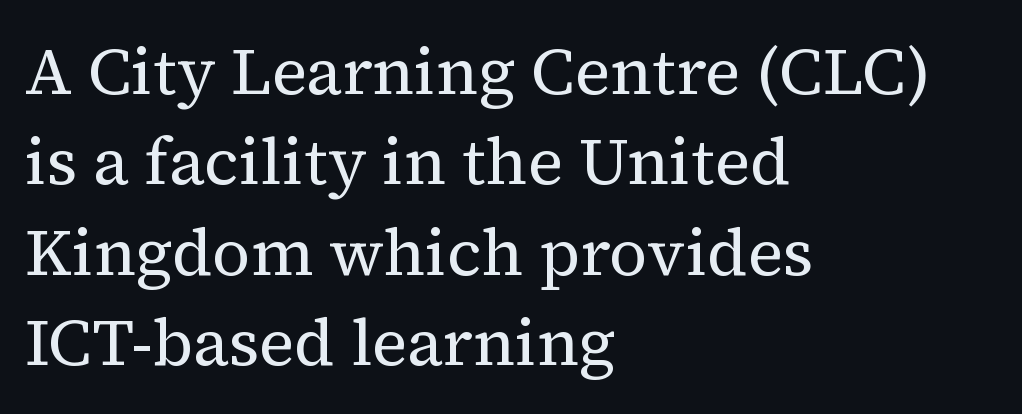
Old-style or modern, the face here clearly has serifs. The characters are drawn with everyday or finer stroke widths. The paragraph has a hard left edge and a soft right edge. The words here are not underlined. Is this a fixed-width face? No — the glyphs have proportional, varying widths.
